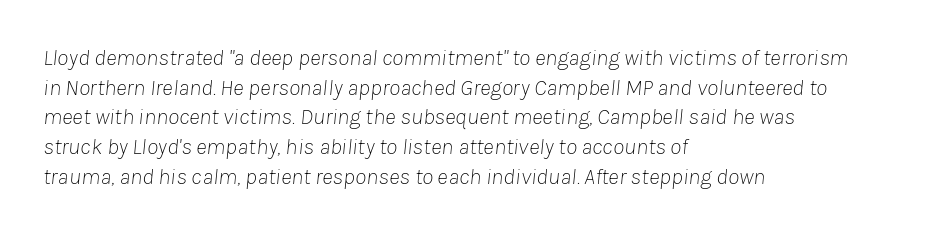
The image shows 23 px text type, italic (leaning right); set left-aligned, normal line spacing (1.29x), normal letter spacing, not underlined.
